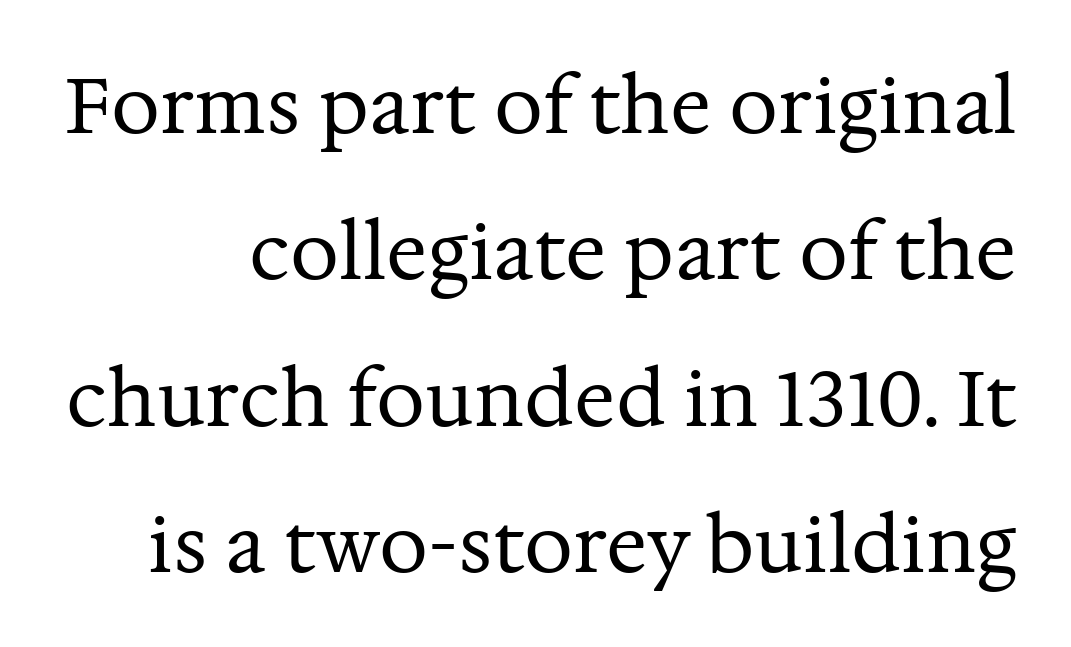
Q: Is the text bold? A: No.
Q: Is the text italic (slanted)? A: No, it is upright.
Q: Is the typeface a serif or a sans-serif typeface? A: Serif.
Q: Is the text underlined? A: No.
Q: Is the spacing between letters normal or unusually wide? A: Normal.
Q: Is the spacing between lines tight, normal or loose? A: Loose.
Q: Width (condensed, normal, or wide)? A: Normal.
Q: Stroke contrast? A: Medium.
Q: x-height? A: Medium.
Q: Monospaced? A: No.
